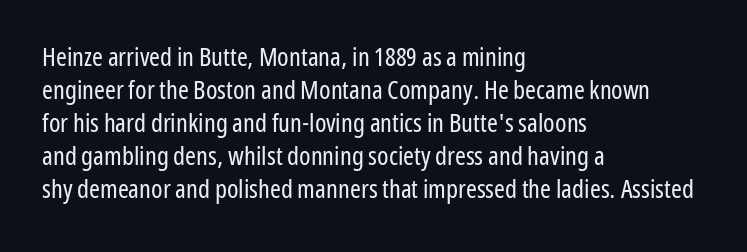
{"italic": "no", "bold": "no", "underline": "no", "align": "left", "line_spacing": "normal", "line_spacing_ratio": 1.27, "letter_spacing": "normal", "letter_spacing_em": 0.0, "glyph_px": 26}
